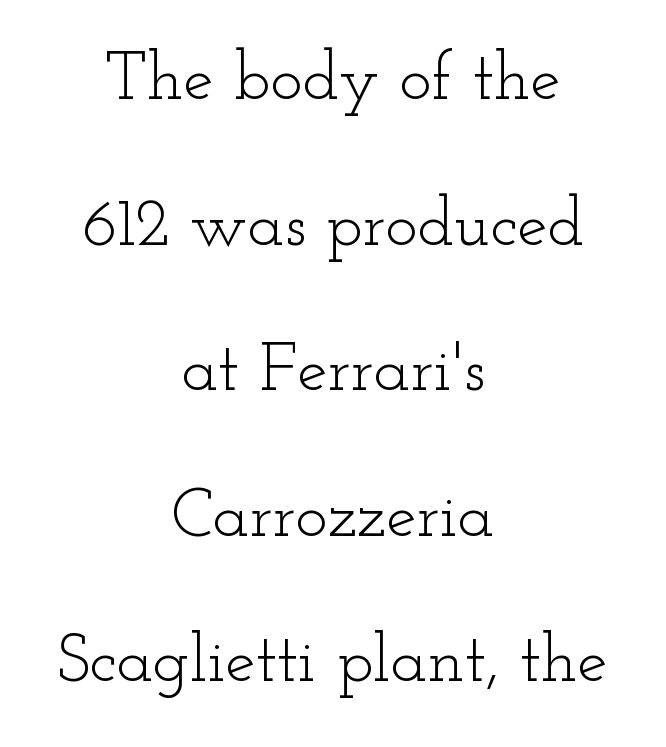
This sample has the flowing, uneven cadence of proportional lettering. The block of text is sparse from top to bottom, with ample space between rows. Spacing between characters is what you'd get straight out of the box. No word sits above an underline. Rendered with straight, roman letterforms. Stroke mass is kept to a normal reading level or below.
